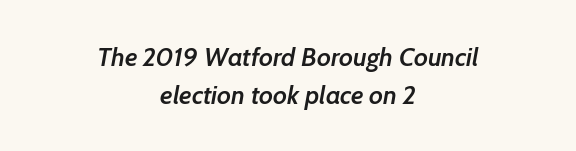
Q: Is the text bold? A: Semi-bold.
Q: Is the text italic (slanted)? A: Yes, it leans right by about 7 degrees.
Q: Is the text underlined? A: No.
Q: How is the paragraph aligned? A: Centered.
Q: Is the spacing between letters normal or unusually wide? A: Normal.
Q: Is the spacing between lines tight, normal or loose? A: Normal.
